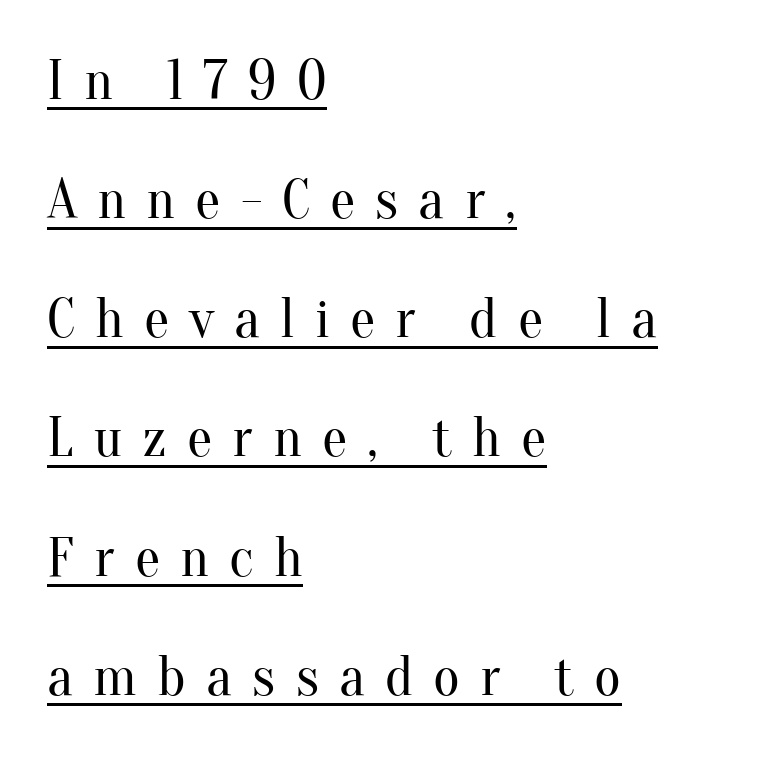
The image shows 57 px regular-weight serif type, upright; set left-aligned, loose line spacing (2.09x), unusually wide letter spacing (+0.35 em), underlined; medium stroke contrast and a small x-height.
